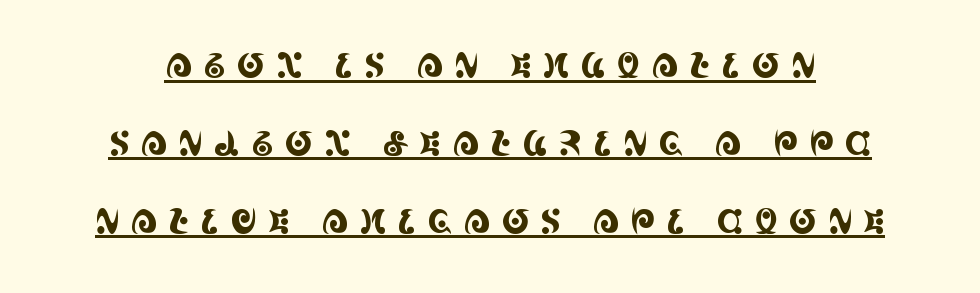
{"serif": "yes", "italic": "no", "width": "condensed", "x_height": "large", "monospaced": "no", "underline": "yes", "line_spacing": "loose", "line_spacing_ratio": 2.29, "letter_spacing": "wide", "letter_spacing_em": 0.31, "glyph_px": 34}
